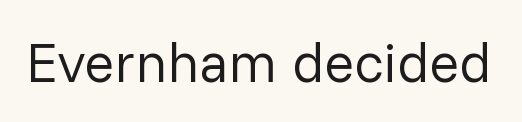
Check where the strokes stop: nothing finishes them off — pure sans. The rendering keeps characters at their native spacing. Lines of text with bare space underneath. No extra ink here — the face is not bold. You could not count columns in this text — the font is proportionally spaced. The axis of the letterforms is exactly vertical.
